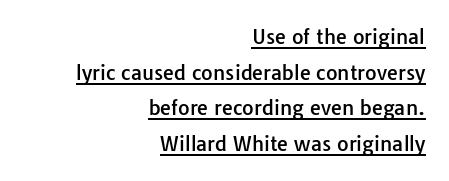
Q: Is the text italic (slanted)? A: No, it is upright.
Q: Is the text underlined? A: Yes.
Q: How is the paragraph aligned? A: Right-aligned.
Q: Is the spacing between letters normal or unusually wide? A: Normal.
